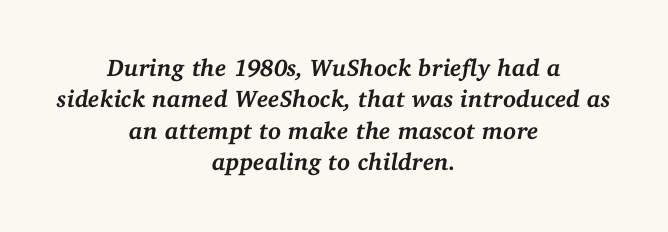
Casual observation: everything's sitting right in the middle. Plain, unruled lines of type. Line spacing here is normal. Heft: maximum for text — a bold. No extra tracking has been applied to these lines. Yep, that's italic — everything's leaning.
